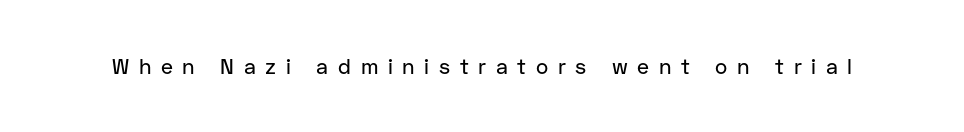
{"italic": "no", "underline": "no", "letter_spacing": "wide", "letter_spacing_em": 0.46, "glyph_px": 21}
